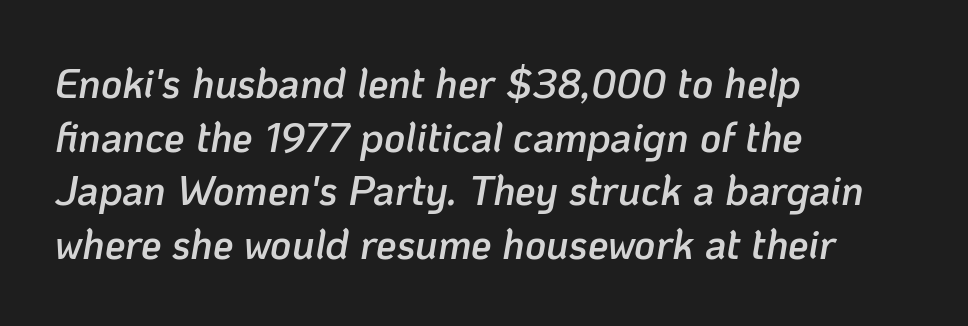
The image shows 41 px semibold type, italic (leaning right); set left-aligned, normal line spacing (1.31x), normal letter spacing, not underlined; low stroke contrast and a medium x-height.
